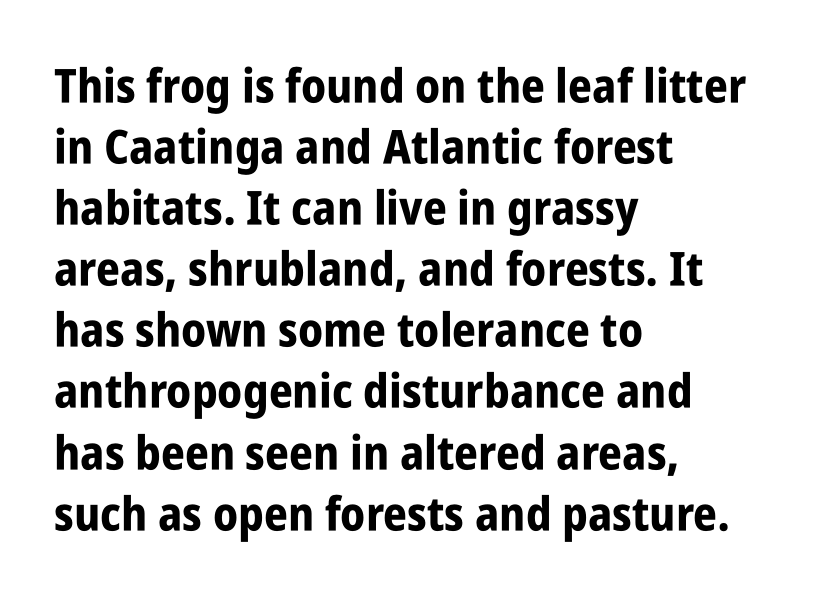
Q: Is the text bold? A: Yes.
Q: Is the text italic (slanted)? A: No, it is upright.
Q: Is the typeface a serif or a sans-serif typeface? A: Sans-serif.
Q: Is the text underlined? A: No.
Q: How is the paragraph aligned? A: Left-aligned.
Q: Is the spacing between letters normal or unusually wide? A: Normal.
Q: Is the spacing between lines tight, normal or loose? A: Normal.
Q: Width (condensed, normal, or wide)? A: Condensed.
Q: Stroke contrast? A: Low.
Q: x-height? A: Large.
Q: Monospaced? A: No.
